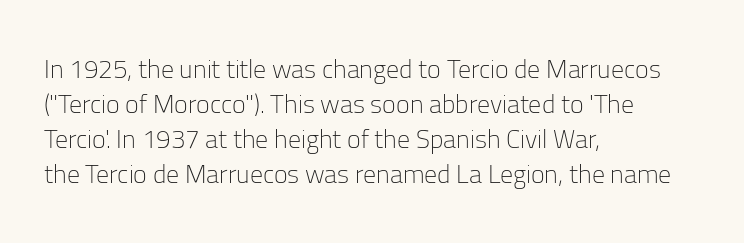
How are the letters spaced? Ordinarily, with no added tracking. Has an underline been added? It has not. Honestly, the row spacing looks completely unremarkable. The font is comparable to plain body text, perhaps lighter. Visually the block forms a straight wall on the left and a jagged coastline on the right.
